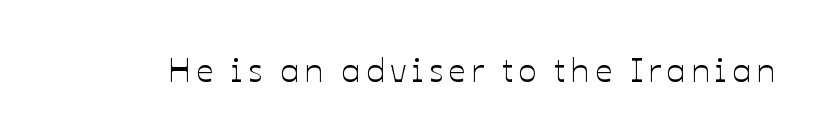
Q: Is the text italic (slanted)? A: No, it is upright.
Q: Is the text underlined? A: No.
Q: Width (condensed, normal, or wide)? A: Normal.
Q: Stroke contrast? A: Low.
Q: x-height? A: Medium.
Q: Monospaced? A: No.
